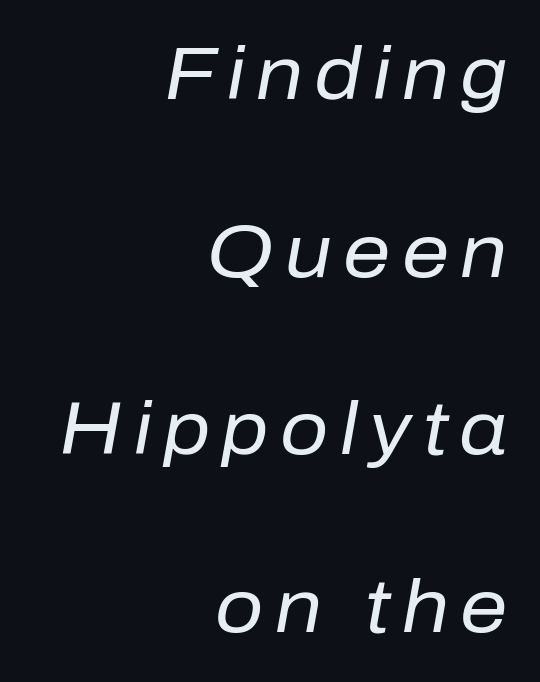
{"italic": "yes", "lean": "right", "slant_degrees": 10, "bold": "no", "weight": "regular", "width": "normal", "stroke_contrast": "low", "x_height": "medium", "monospaced": "no", "underline": "no", "align": "right", "line_spacing": "loose", "line_spacing_ratio": 2.37, "glyph_px": 75}
